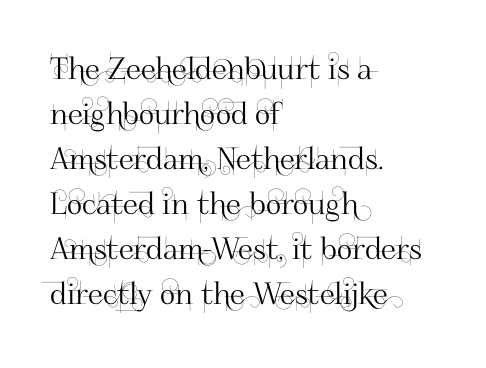
Interline gaps are of average width in this sample. Do the letters lean? They stand straight. How are the letters spaced? Ordinarily, with no added tracking. The passage is arranged the way most books set body copy — flush left. A typesetter would call this proportional, since set widths differ per character.
